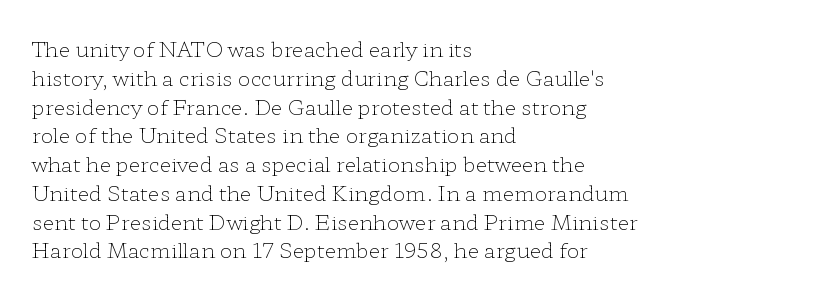
{"italic": "no", "bold": "no", "underline": "no", "align": "left", "line_spacing": "normal", "line_spacing_ratio": 1.37, "letter_spacing": "normal", "letter_spacing_em": 0.0, "glyph_px": 21}
